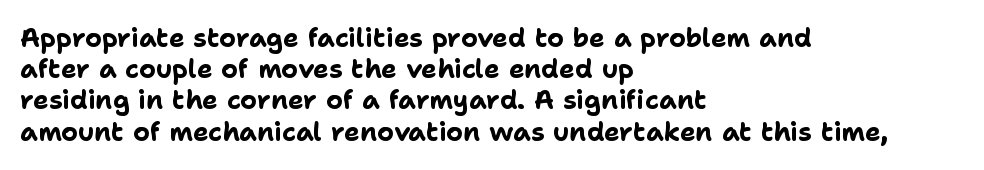
{"italic": "no", "bold": "yes", "underline": "no", "align": "left", "line_spacing_ratio": 1.2, "letter_spacing": "normal", "letter_spacing_em": 0.0, "glyph_px": 26}
